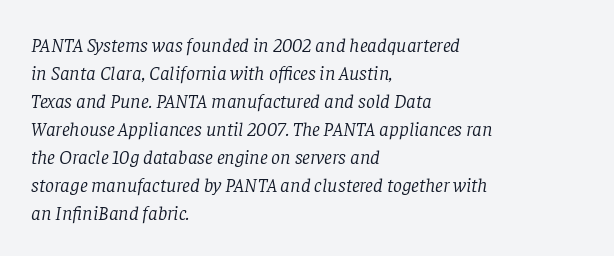
Q: Is the text bold? A: No.
Q: Is the text italic (slanted)? A: Yes, it leans right by about 8 degrees.
Q: Is the text underlined? A: No.
Q: How is the paragraph aligned? A: Left-aligned.
Q: Is the spacing between letters normal or unusually wide? A: Normal.
Q: Is the spacing between lines tight, normal or loose? A: Normal.
